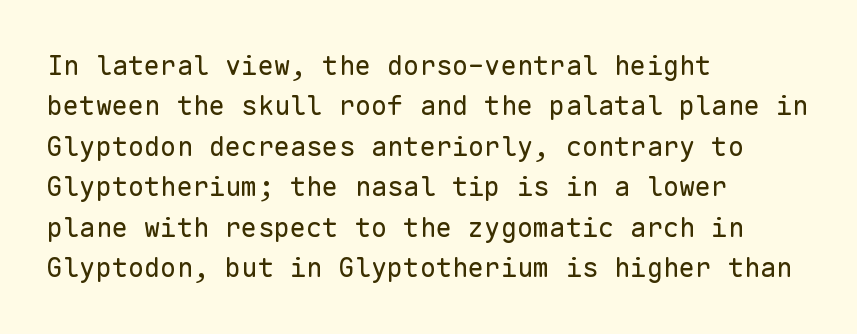
The passage shown stacks its lines at a standard gap. Students, note that the glyphs here touch the page at normal intervals. This reads as an unemphasized weight, regular at the heaviest. Typeset ragged right — the left edge is the straight one. No italicization has been applied; the sample stays upright.
